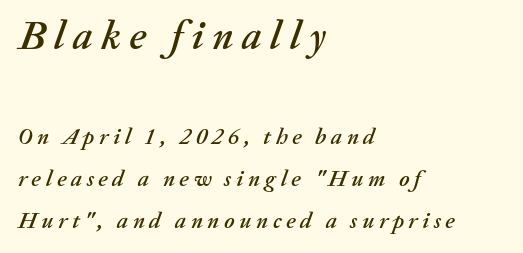
The image shows 41 px text type, italic (leaning right); set left-aligned, line spacing 1.83x, unusually wide letter spacing (+0.2 em), not underlined; the first (top) block is 1.78x larger; medium stroke contrast and a medium x-height.
